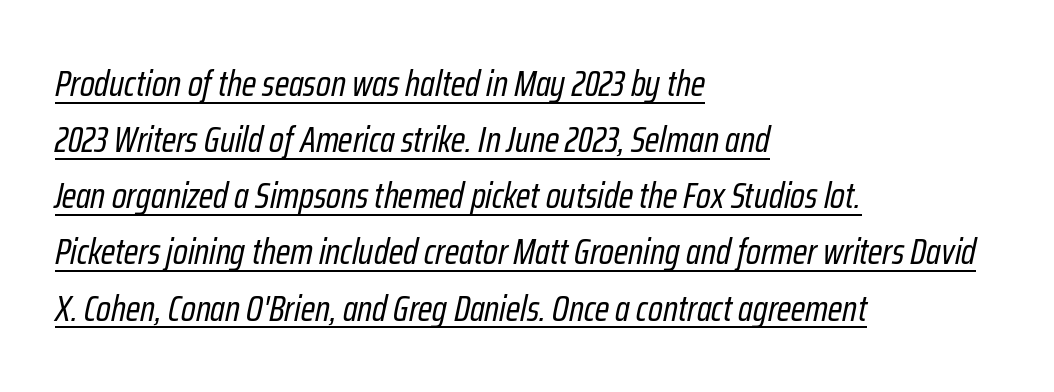
The letterforms sit shoulder to shoulder at normal distance. A typesetter would call this proportional, since set widths differ per character. These glyphs show unthickened strokes, regular width or finer. Regarding leading, the lines here are spaced in the standard way.
